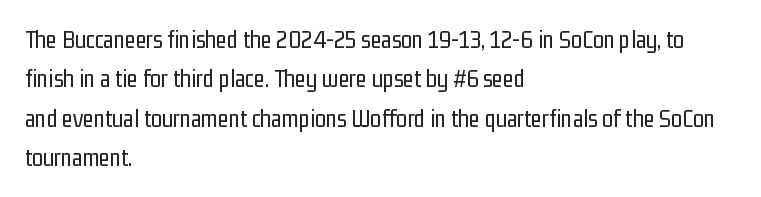
The image shows 25 px text type, upright; set left-aligned, normal line spacing (1.58x), normal letter spacing, not underlined.
